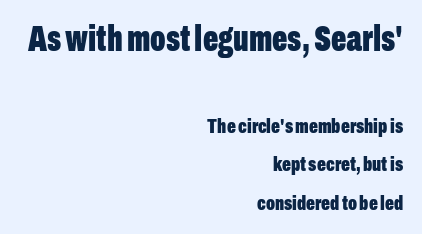
Q: Is the text bold? A: Yes.
Q: Is the text italic (slanted)? A: No, it is upright.
Q: Is the typeface a serif or a sans-serif typeface? A: Sans-serif.
Q: Is the text underlined? A: No.
Q: How is the paragraph aligned? A: Right-aligned.
Q: Is the spacing between letters normal or unusually wide? A: Normal.
Q: Which block of text is set in a larger size, the first (top) or the second (bottom)? A: The first (top) one.
Q: Width (condensed, normal, or wide)? A: Condensed.
Q: Stroke contrast? A: Low.
Q: x-height? A: Medium.
Q: Monospaced? A: No.
